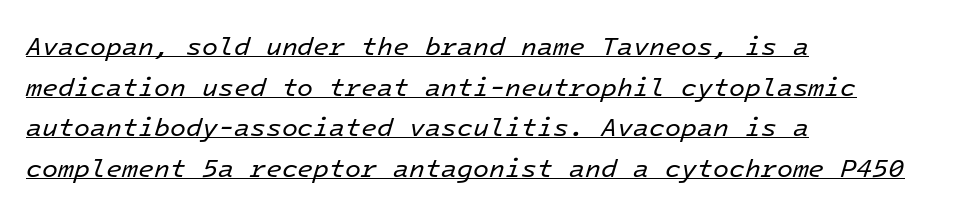
Q: Is the text bold? A: No.
Q: Is the text italic (slanted)? A: Yes, it leans right by about 16 degrees.
Q: Is the text underlined? A: Yes.
Q: How is the paragraph aligned? A: Left-aligned.
Q: Is the spacing between letters normal or unusually wide? A: Normal.
Q: Is the spacing between lines tight, normal or loose? A: Normal.
